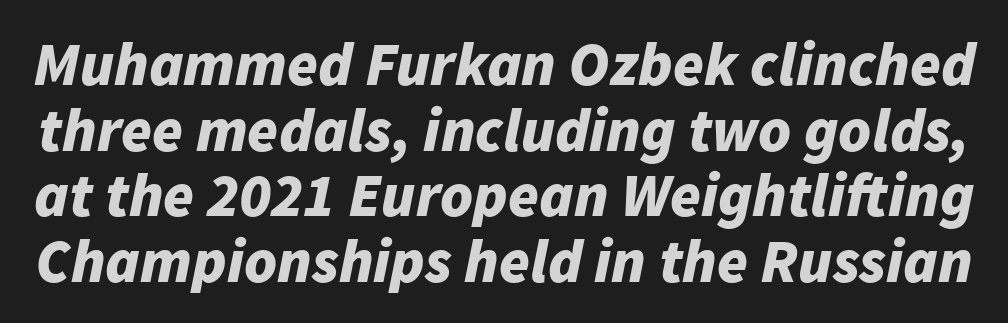
The rendering uses a bold face; every stroke is thick and dark. A bare baseline throughout the passage. Cramped leading. In terms of letterspacing, this is plain default setting. This sample uses an oblique cut, with every glyph tilted off the vertical.
